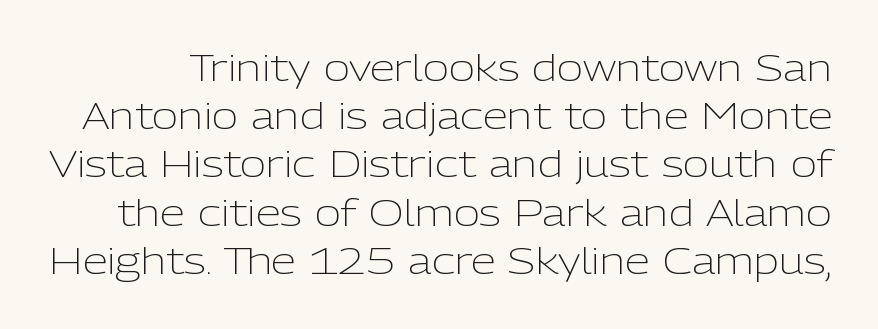
Q: Is the text bold? A: No.
Q: Is the text italic (slanted)? A: No, it is upright.
Q: Is the typeface a serif or a sans-serif typeface? A: Sans-serif.
Q: Is the text underlined? A: No.
Q: Is the spacing between letters normal or unusually wide? A: Normal.
Q: Is the spacing between lines tight, normal or loose? A: Normal.
Q: Width (condensed, normal, or wide)? A: Normal.
Q: Stroke contrast? A: Low.
Q: x-height? A: Medium.
Q: Monospaced? A: No.
